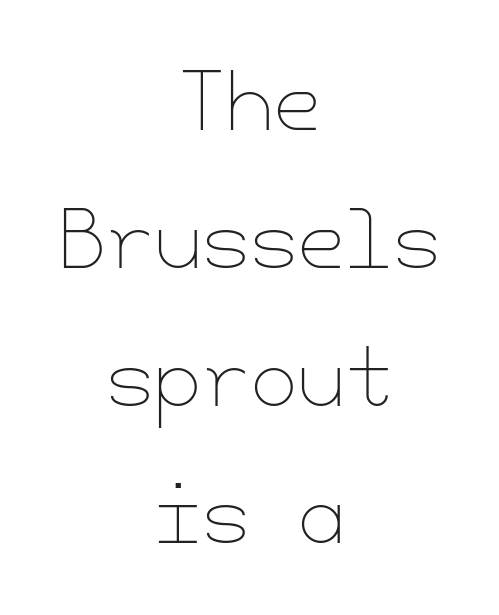
Q: Is the text bold? A: No.
Q: Is the text italic (slanted)? A: No, it is upright.
Q: Is the text underlined? A: No.
Q: How is the paragraph aligned? A: Centered.
Q: Is the spacing between letters normal or unusually wide? A: Normal.
Q: Width (condensed, normal, or wide)? A: Normal.
Q: Stroke contrast? A: Low.
Q: x-height? A: Small.
